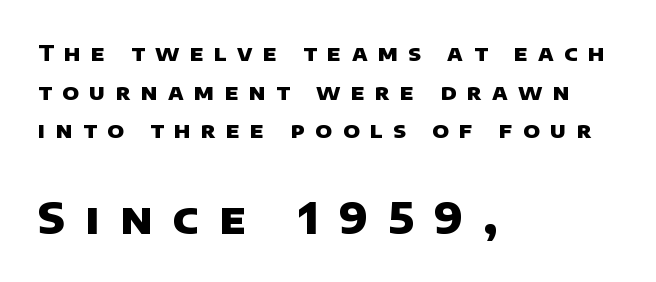
Q: Is the text bold? A: Yes.
Q: Is the typeface a serif or a sans-serif typeface? A: Sans-serif.
Q: Is the text underlined? A: No.
Q: How is the paragraph aligned? A: Left-aligned.
Q: Is the spacing between letters normal or unusually wide? A: Unusually wide.
Q: Which block of text is set in a larger size, the first (top) or the second (bottom)? A: The second (bottom) one.
Q: Width (condensed, normal, or wide)? A: Normal.
Q: Stroke contrast? A: Low.
Q: x-height? A: Large.
Q: Monospaced? A: No.
